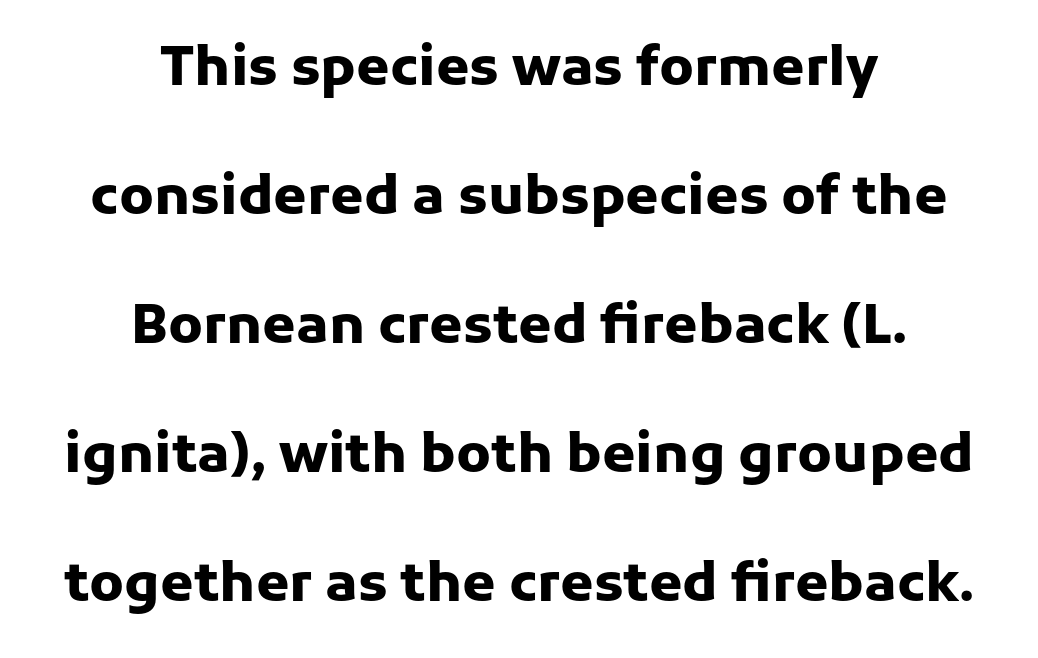
The image shows 54 px heavy sans-serif type, upright; set centered, loose line spacing (2.39x), normal letter spacing, not underlined; low stroke contrast and a medium x-height.
